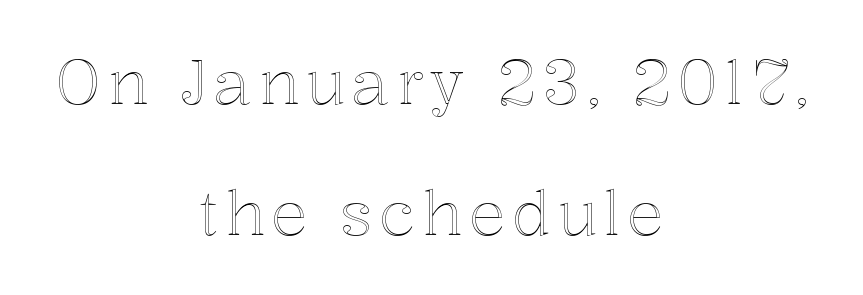
The image shows 61 px text type, upright; set centered, loose line spacing (2.15x), not underlined; a medium x-height.
